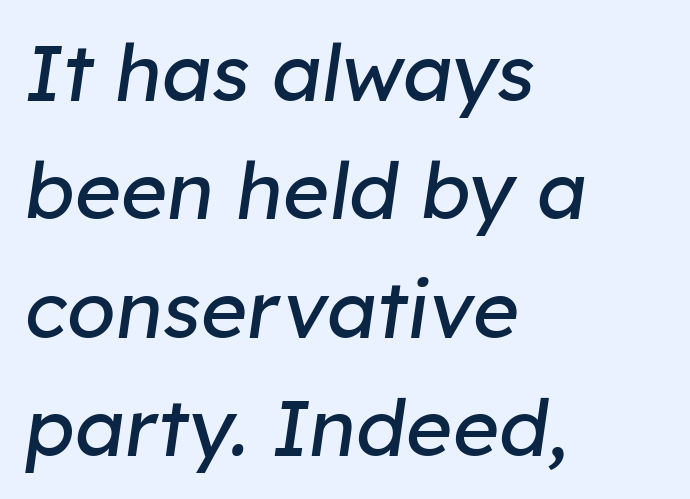
{"italic": "yes", "lean": "right", "slant_degrees": 8, "bold": "no", "weight": "regular", "width": "normal", "stroke_contrast": "low", "x_height": "medium", "monospaced": "no", "underline": "no", "align": "left", "line_spacing": "normal", "line_spacing_ratio": 1.5, "letter_spacing": "normal", "letter_spacing_em": 0.0, "glyph_px": 79}
